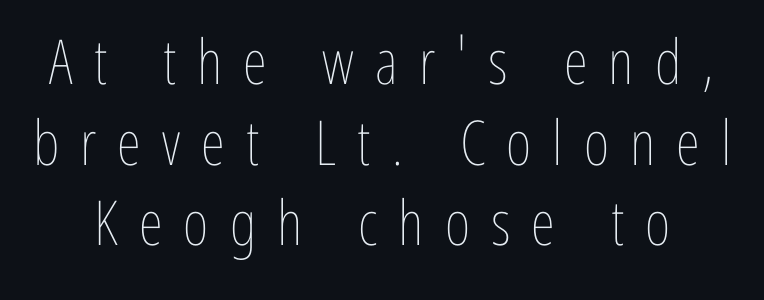
The image shows 62 px thin, condensed type, upright; set normal line spacing (1.3x), unusually wide letter spacing (+0.34 em), not underlined; low stroke contrast and a medium x-height.
